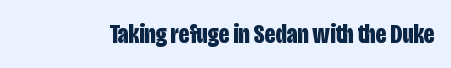
Q: Is the text bold? A: Yes.
Q: Is the text italic (slanted)? A: No, it is upright.
Q: Is the text underlined? A: No.
Q: Is the spacing between letters normal or unusually wide? A: Normal.
